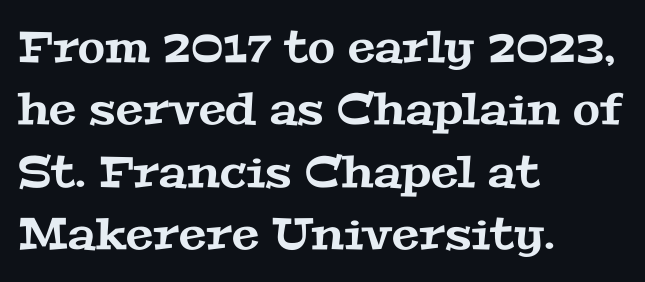
The image shows 44 px wide serif type; set left-aligned, normal line spacing (1.42x), normal letter spacing, not underlined; medium stroke contrast and a medium x-height.
